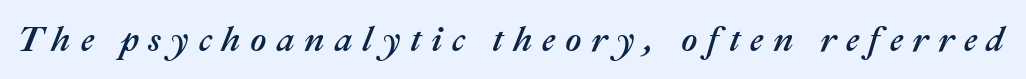
{"italic": "yes", "lean": "right", "slant_degrees": 22, "width": "normal", "stroke_contrast": "medium", "x_height": "medium", "monospaced": "no", "underline": "no", "letter_spacing": "wide", "letter_spacing_em": 0.28, "glyph_px": 35}
